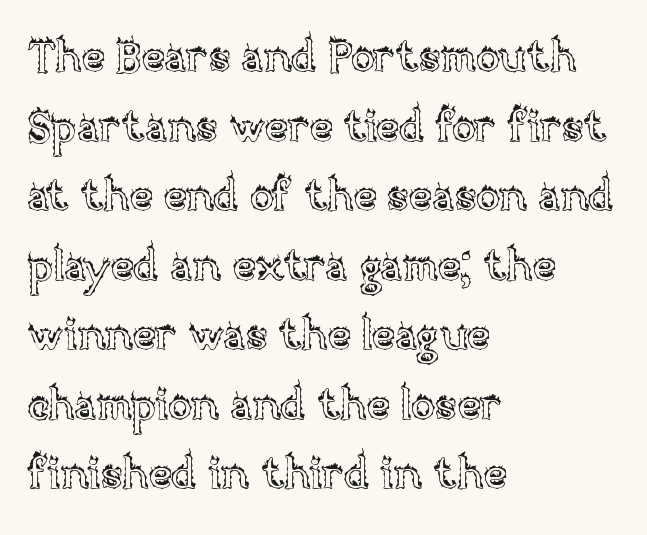
The image shows 44 px text type, upright; set left-aligned, normal line spacing (1.58x), normal letter spacing, not underlined; a large x-height.
